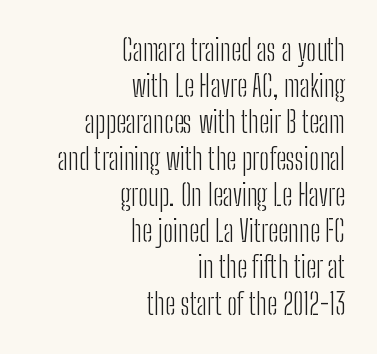
The image shows 29 px light, condensed sans-serif type, upright; set right-aligned, normal line spacing (1.25x), normal letter spacing, not underlined; low stroke contrast and a medium x-height.
